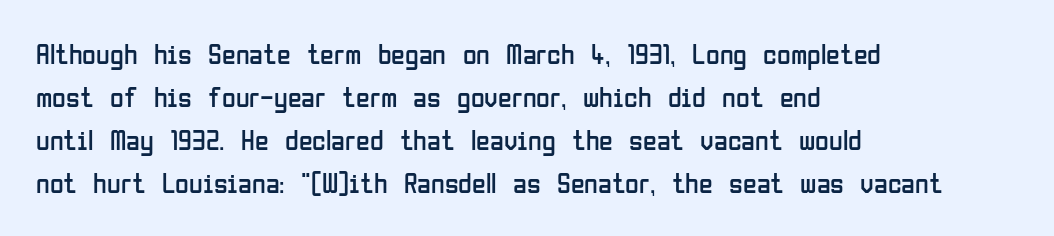
Q: Is the text bold? A: No.
Q: Is the text italic (slanted)? A: No, it is upright.
Q: Is the typeface a serif or a sans-serif typeface? A: Sans-serif.
Q: Is the text underlined? A: No.
Q: How is the paragraph aligned? A: Left-aligned.
Q: Is the spacing between letters normal or unusually wide? A: Normal.
Q: Is the spacing between lines tight, normal or loose? A: Normal.
Q: Width (condensed, normal, or wide)? A: Condensed.
Q: Stroke contrast? A: Low.
Q: x-height? A: Medium.
Q: Monospaced? A: No.
